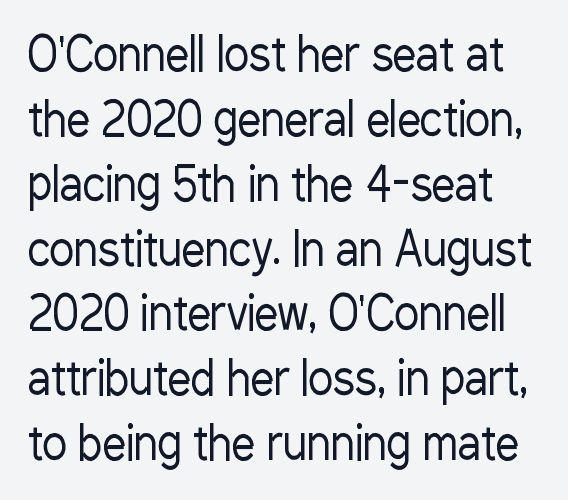
Q: Is the text bold? A: No.
Q: Is the text italic (slanted)? A: No, it is upright.
Q: Is the typeface a serif or a sans-serif typeface? A: Sans-serif.
Q: Is the text underlined? A: No.
Q: Is the spacing between letters normal or unusually wide? A: Normal.
Q: Is the spacing between lines tight, normal or loose? A: Normal.
Q: Width (condensed, normal, or wide)? A: Condensed.
Q: Stroke contrast? A: Low.
Q: x-height? A: Medium.
Q: Monospaced? A: No.
